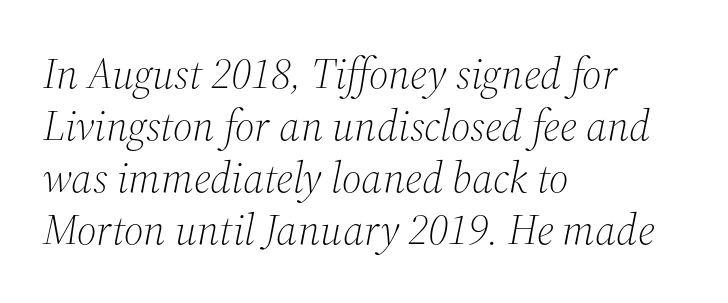
The image shows 43 px light serif type, italic (leaning right); set left-aligned, line spacing 1.21x, normal letter spacing, not underlined; medium stroke contrast and a medium x-height.
